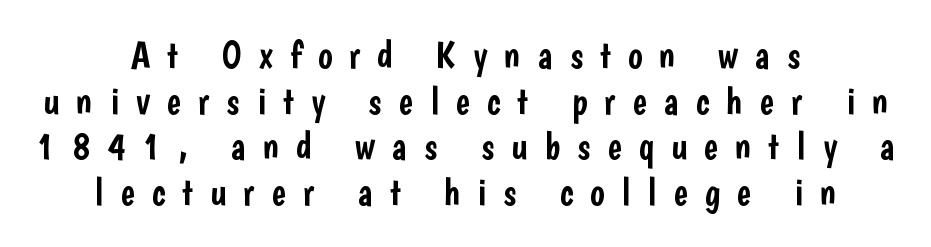
{"serif": "no", "italic": "no", "width": "condensed", "stroke_contrast": "low", "x_height": "medium", "monospaced": "no", "underline": "no", "align": "center", "line_spacing_ratio": 1.2, "letter_spacing": "wide", "letter_spacing_em": 0.45, "glyph_px": 38}
